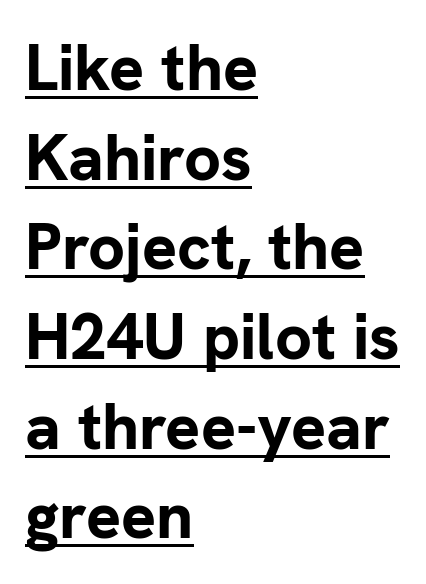
Horizontally, the lines are justified to the leading edge only. The gaps between neighbouring characters are ordinary and unremarkable. Nothing sits at the stroke ends, so this counts as sans-serif. The block of text has a typical density, with ordinary space between rows. What decoration does the sample have? An underline. Heavy, bold letterforms.
